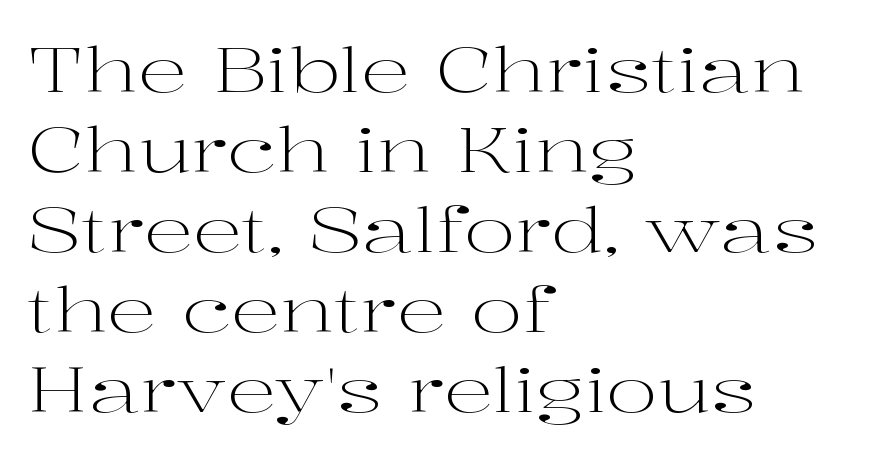
Q: Is the text bold? A: No.
Q: Is the text italic (slanted)? A: No, it is upright.
Q: Is the typeface a serif or a sans-serif typeface? A: Serif.
Q: Is the text underlined? A: No.
Q: How is the paragraph aligned? A: Left-aligned.
Q: Is the spacing between letters normal or unusually wide? A: Normal.
Q: Is the spacing between lines tight, normal or loose? A: Normal.
Q: Width (condensed, normal, or wide)? A: Wide.
Q: Stroke contrast? A: High.
Q: x-height? A: Medium.
Q: Monospaced? A: No.
